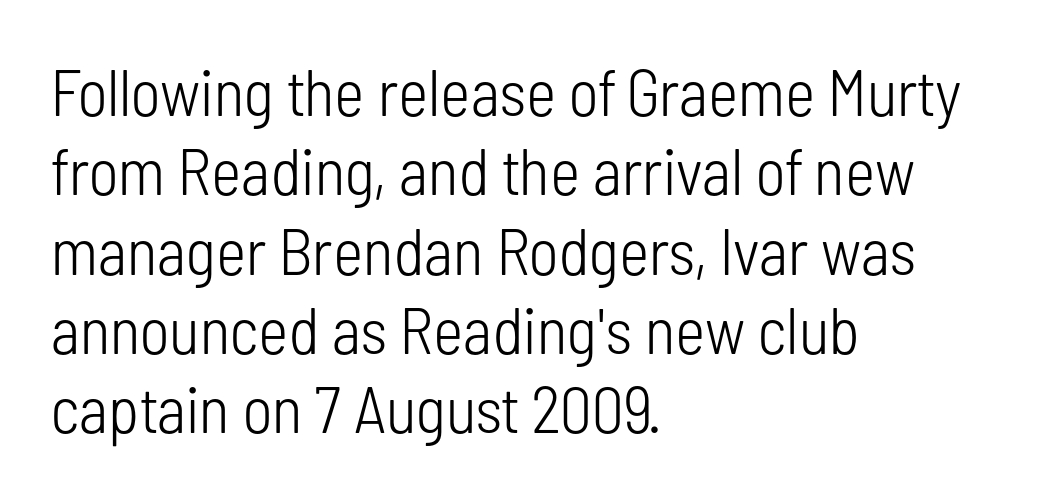
{"serif": "no", "italic": "no", "bold": "no", "weight": "light", "width": "condensed", "stroke_contrast": "low", "x_height": "medium", "monospaced": "no", "underline": "no", "align": "left", "line_spacing_ratio": 1.22, "letter_spacing": "normal", "letter_spacing_em": 0.0, "glyph_px": 65}
